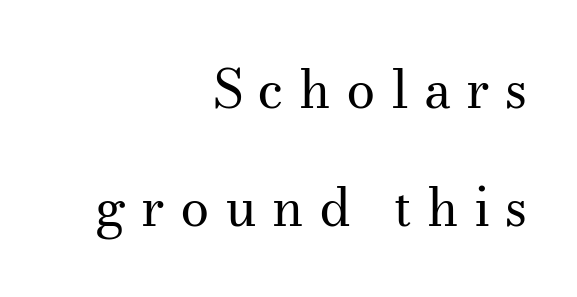
The image shows 52 px regular-weight serif type, upright; set right-aligned, loose line spacing (2.27x), unusually wide letter spacing (+0.29 em), not underlined; medium stroke contrast and a small x-height.
